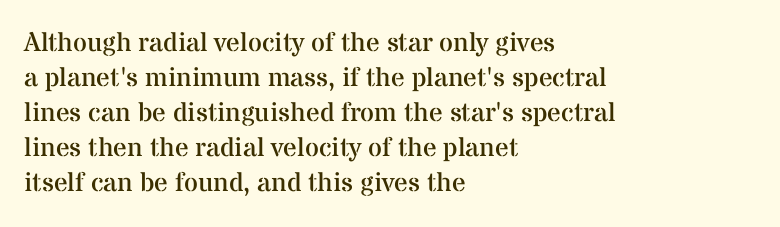
Q: Is the text bold? A: No.
Q: Is the text italic (slanted)? A: No, it is upright.
Q: Is the text underlined? A: No.
Q: How is the paragraph aligned? A: Left-aligned.
Q: Is the spacing between letters normal or unusually wide? A: Normal.
Q: Is the spacing between lines tight, normal or loose? A: Normal.
